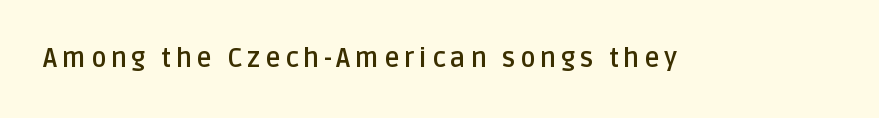
Q: Is the text bold? A: Yes.
Q: Is the text italic (slanted)? A: No, it is upright.
Q: Is the text underlined? A: No.
